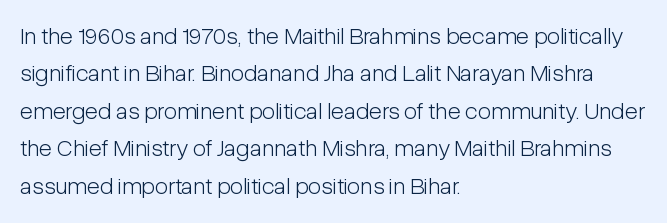
{"italic": "no", "bold": "no", "underline": "no", "align": "left", "line_spacing": "normal", "line_spacing_ratio": 1.56, "letter_spacing": "normal", "letter_spacing_em": 0.0, "glyph_px": 24}
